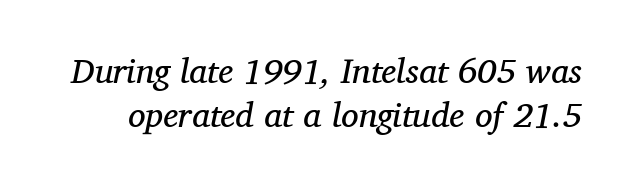
{"serif": "yes", "italic": "yes", "lean": "right", "slant_degrees": 11, "bold": "no", "weight": "regular", "width": "normal", "stroke_contrast": "medium", "x_height": "medium", "monospaced": "no", "underline": "no", "line_spacing": "normal", "line_spacing_ratio": 1.27, "letter_spacing": "normal", "letter_spacing_em": 0.0, "glyph_px": 35}
